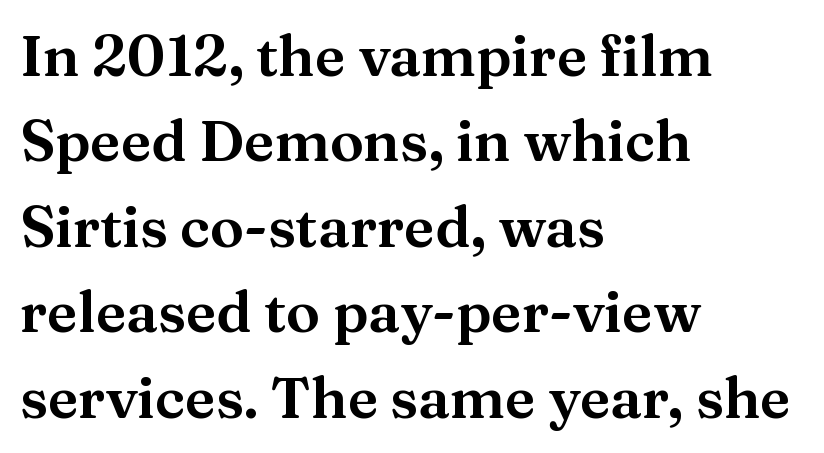
{"serif": "yes", "italic": "no", "width": "normal", "stroke_contrast": "medium", "x_height": "medium", "monospaced": "no", "underline": "no", "align": "left", "line_spacing": "normal", "line_spacing_ratio": 1.5, "letter_spacing": "normal", "letter_spacing_em": 0.0, "glyph_px": 57}
